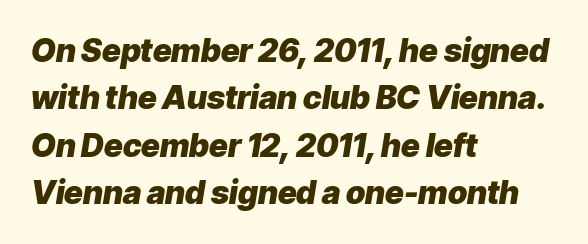
Q: Is the text bold? A: Yes.
Q: Is the text italic (slanted)? A: Yes, it leans right by about 9 degrees.
Q: Is the text underlined? A: No.
Q: How is the paragraph aligned? A: Left-aligned.
Q: Is the spacing between letters normal or unusually wide? A: Normal.
Q: Is the spacing between lines tight, normal or loose? A: Normal.
Q: Width (condensed, normal, or wide)? A: Normal.
Q: Stroke contrast? A: Low.
Q: x-height? A: Medium.
Q: Monospaced? A: No.
